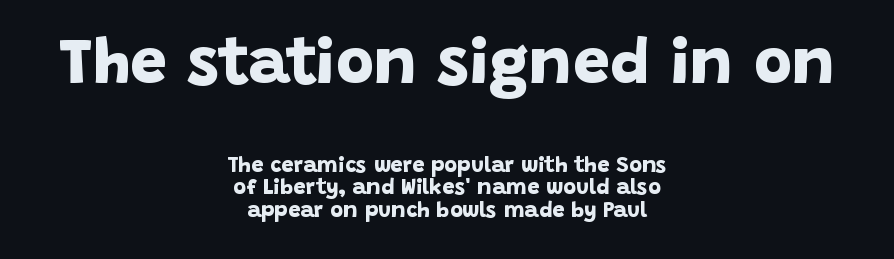
In terms of letterform style, serifs are entirely absent. The rendering uses a small line-height, squeezing the rows. This rendering leaves character spacing at its baseline value. Chunky letters — that's bold for sure. Is the lower block the larger one? No — the upper block carries the bigger type.
